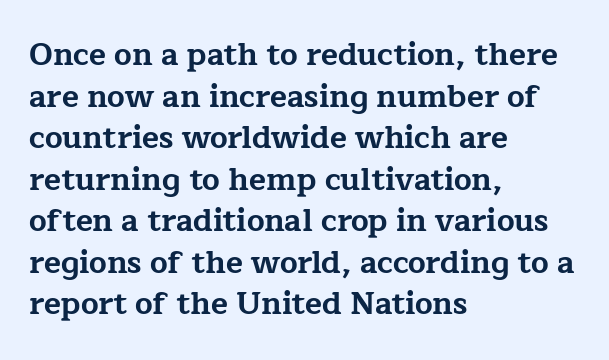
Q: Is the text bold? A: Yes.
Q: Is the text italic (slanted)? A: No, it is upright.
Q: Is the typeface a serif or a sans-serif typeface? A: Serif.
Q: Is the text underlined? A: No.
Q: How is the paragraph aligned? A: Left-aligned.
Q: Is the spacing between letters normal or unusually wide? A: Normal.
Q: Is the spacing between lines tight, normal or loose? A: Normal.
Q: Width (condensed, normal, or wide)? A: Wide.
Q: Stroke contrast? A: Low.
Q: x-height? A: Medium.
Q: Monospaced? A: No.
